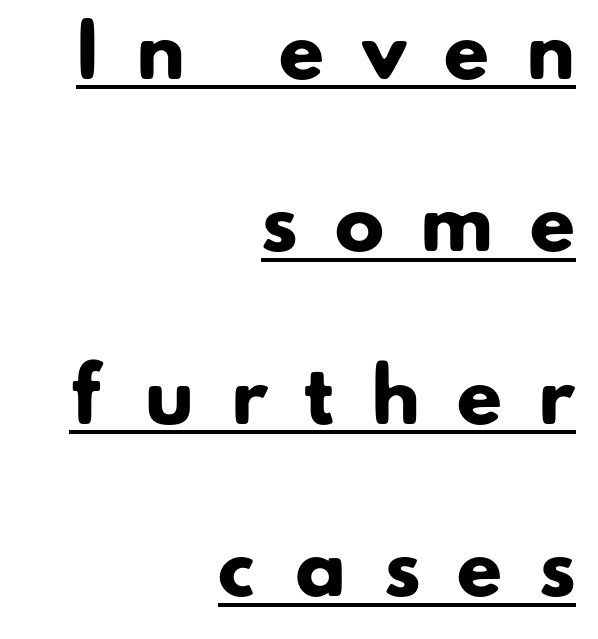
Q: Is the text bold? A: Yes.
Q: Is the typeface a serif or a sans-serif typeface? A: Sans-serif.
Q: Is the text underlined? A: Yes.
Q: How is the paragraph aligned? A: Right-aligned.
Q: Is the spacing between letters normal or unusually wide? A: Unusually wide.
Q: Is the spacing between lines tight, normal or loose? A: Loose.
Q: Width (condensed, normal, or wide)? A: Normal.
Q: Stroke contrast? A: Low.
Q: x-height? A: Small.
Q: Monospaced? A: No.
